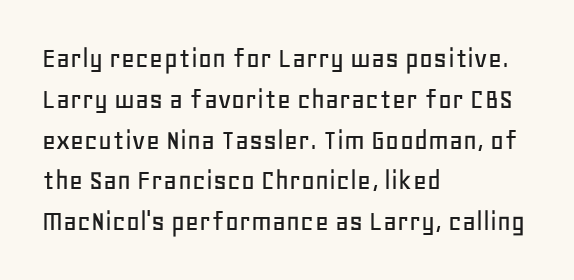
Regarding leading, the lines here are spaced in the standard way. Here the glyphs are tracked normally, forming tight word shapes. The letters stand straight up with perfectly vertical stems. Note the varied advance widths — an 'i' is clearly narrower than an 'm'. The string is rendered with underlining switched off.
